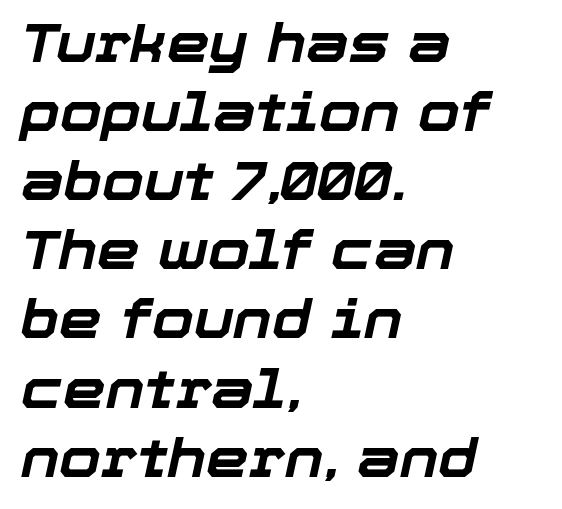
{"italic": "yes", "lean": "right", "slant_degrees": 12, "bold": "yes", "weight": "bold", "width": "normal", "stroke_contrast": "low", "x_height": "medium", "monospaced": "no", "underline": "no", "align": "left", "line_spacing": "normal", "line_spacing_ratio": 1.28, "letter_spacing": "normal", "letter_spacing_em": 0.0, "glyph_px": 54}
